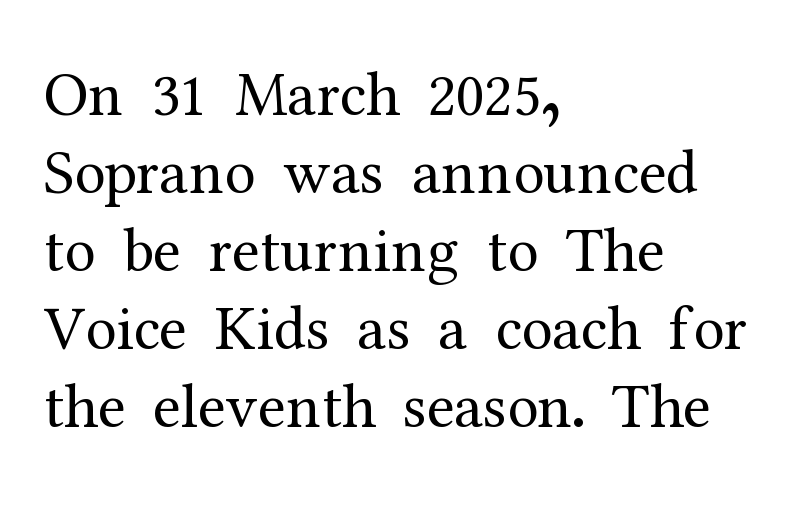
{"serif": "yes", "italic": "no", "bold": "no", "weight": "regular", "width": "normal", "stroke_contrast": "medium", "x_height": "medium", "monospaced": "no", "underline": "no", "align": "left", "line_spacing_ratio": 1.24, "letter_spacing": "normal", "letter_spacing_em": 0.0, "glyph_px": 63}
